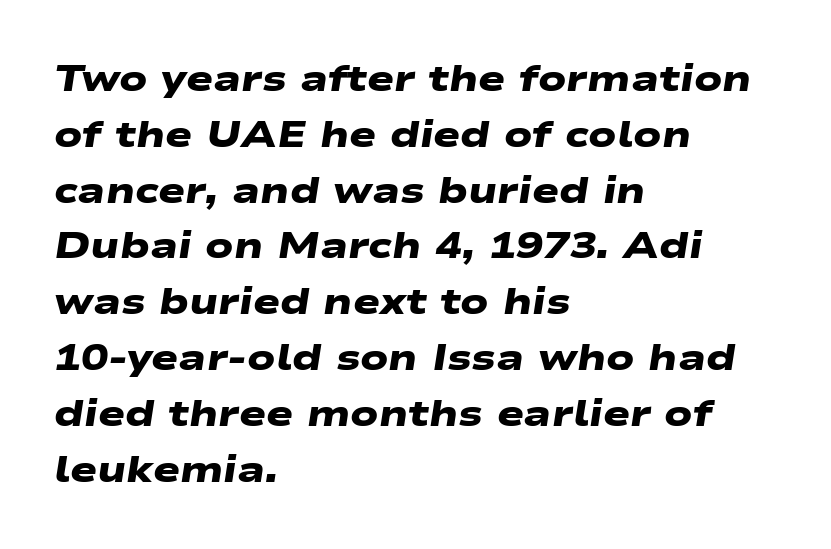
Q: Is the text bold? A: Yes.
Q: Is the typeface a serif or a sans-serif typeface? A: Sans-serif.
Q: Is the text underlined? A: No.
Q: How is the paragraph aligned? A: Left-aligned.
Q: Is the spacing between letters normal or unusually wide? A: Normal.
Q: Is the spacing between lines tight, normal or loose? A: Normal.
Q: Width (condensed, normal, or wide)? A: Wide.
Q: Stroke contrast? A: Low.
Q: x-height? A: Medium.
Q: Monospaced? A: No.
